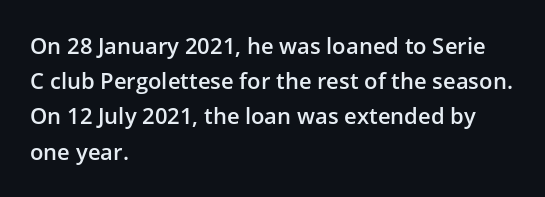
The ragged edge is on the right, which tells us the setting is flush left. If you measured baseline to baseline, you'd find a middling distance. Underlining? Definitely not there. The letters are semibold — heavier than regular but short of a full bold. Style check: upright. Inter-character spacing is left at the font's built-in metrics.
